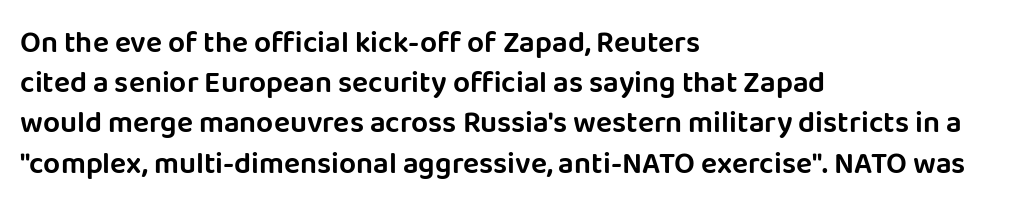
{"serif": "no", "italic": "no", "width": "normal", "stroke_contrast": "low", "x_height": "large", "monospaced": "no", "underline": "no", "align": "left", "line_spacing": "normal", "line_spacing_ratio": 1.34, "letter_spacing": "normal", "letter_spacing_em": 0.0, "glyph_px": 30}
